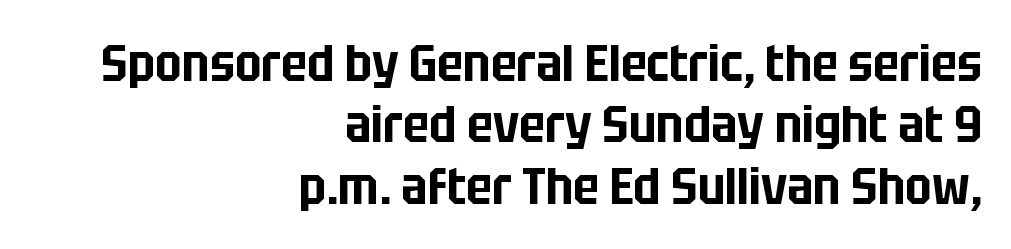
Q: Is the text italic (slanted)? A: No, it is upright.
Q: Is the typeface a serif or a sans-serif typeface? A: Sans-serif.
Q: Is the text underlined? A: No.
Q: How is the paragraph aligned? A: Right-aligned.
Q: Is the spacing between letters normal or unusually wide? A: Normal.
Q: Width (condensed, normal, or wide)? A: Condensed.
Q: Stroke contrast? A: Low.
Q: x-height? A: Large.
Q: Monospaced? A: No.
